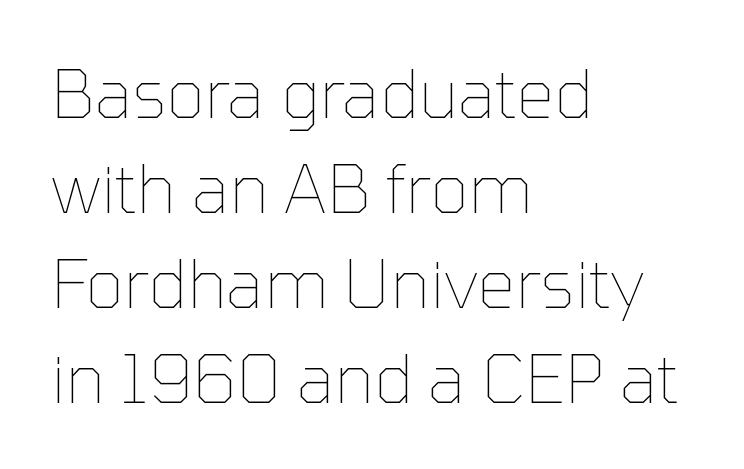
{"italic": "no", "bold": "no", "weight": "thin", "width": "normal", "stroke_contrast": "low", "x_height": "medium", "monospaced": "no", "underline": "no", "align": "left", "line_spacing": "normal", "line_spacing_ratio": 1.42, "letter_spacing": "normal", "letter_spacing_em": 0.0, "glyph_px": 67}
